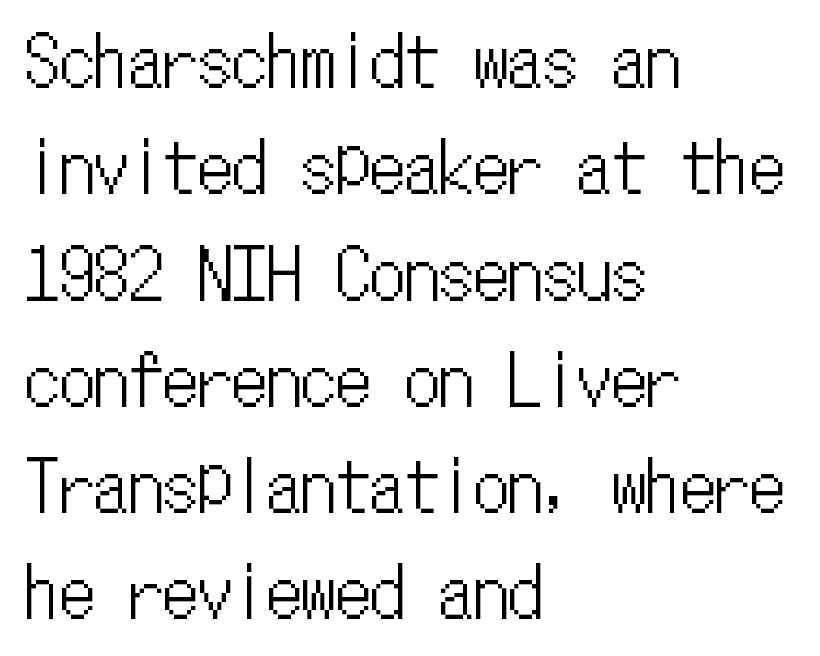
{"italic": "no", "width": "condensed", "stroke_contrast": "low", "x_height": "medium", "monospaced": "yes", "underline": "no", "align": "left", "line_spacing": "normal", "line_spacing_ratio": 1.54, "letter_spacing": "normal", "letter_spacing_em": 0.0, "glyph_px": 69}
